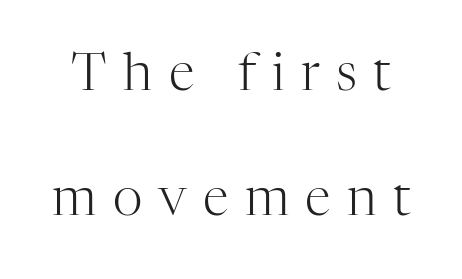
The image shows 52 px light serif type, upright; set loose line spacing (2.41x), unusually wide letter spacing (+0.31 em), not underlined; high stroke contrast and a medium x-height.
